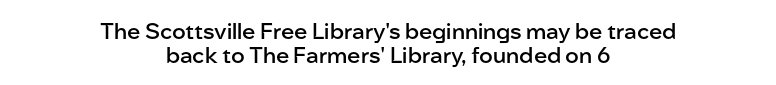
{"italic": "no", "bold": "semi", "underline": "no", "align": "center", "line_spacing": "tight", "line_spacing_ratio": 1.07, "letter_spacing": "normal", "letter_spacing_em": 0.0, "glyph_px": 22}
